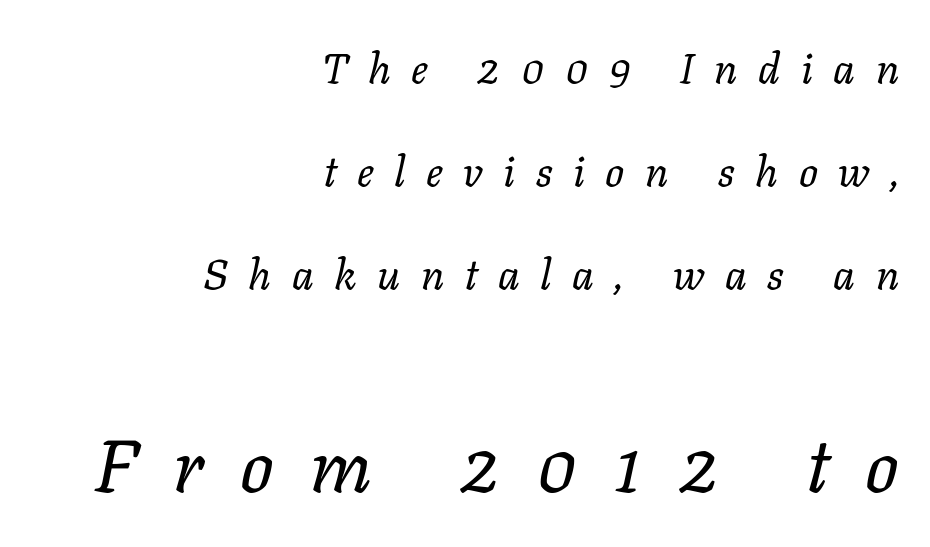
Someone cranked the tracking dial way up on this one. The face used here has a pronounced slope to its letters. Where is the straight margin? On the right. One glance says open: line gaps are wider than usual.
